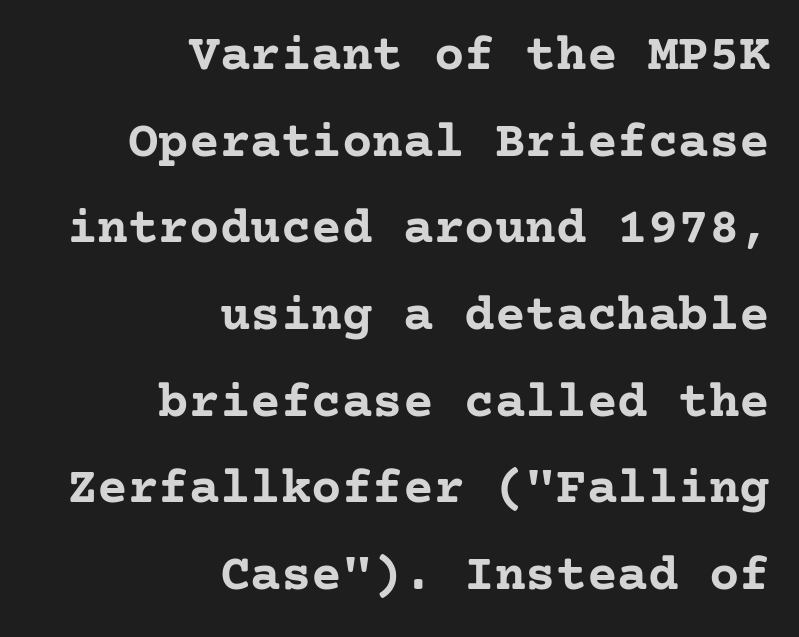
Normally led — the rows are evenly, conventionally spaced. These lines stack with their right ends in a neat column. This is the regular roman posture of the typeface. The glyphs have the mass of a bold cut.
